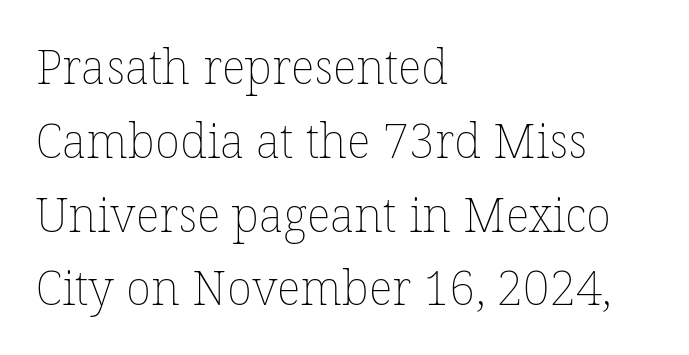
{"italic": "no", "bold": "no", "weight": "thin", "width": "normal", "stroke_contrast": "low", "x_height": "medium", "monospaced": "no", "underline": "no", "align": "left", "line_spacing": "normal", "line_spacing_ratio": 1.57, "letter_spacing": "normal", "letter_spacing_em": 0.0, "glyph_px": 47}
